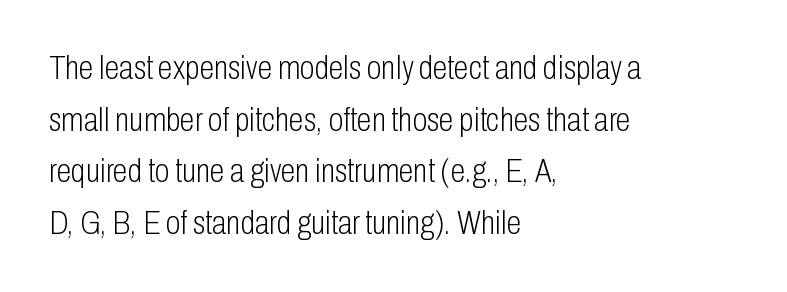
Q: Is the text bold? A: No.
Q: Is the text italic (slanted)? A: No, it is upright.
Q: Is the typeface a serif or a sans-serif typeface? A: Sans-serif.
Q: Is the text underlined? A: No.
Q: How is the paragraph aligned? A: Left-aligned.
Q: Is the spacing between letters normal or unusually wide? A: Normal.
Q: Is the spacing between lines tight, normal or loose? A: Normal.
Q: Width (condensed, normal, or wide)? A: Condensed.
Q: Stroke contrast? A: Low.
Q: x-height? A: Medium.
Q: Monospaced? A: No.
